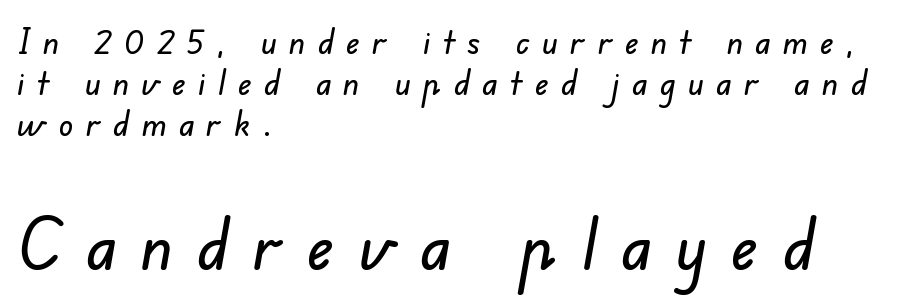
The image shows 71 px sans-serif type; set left-aligned, tight line spacing (1.14x), unusually wide letter spacing (+0.34 em), not underlined; the second (bottom) block is 1.97x larger; low stroke contrast and a small x-height.
